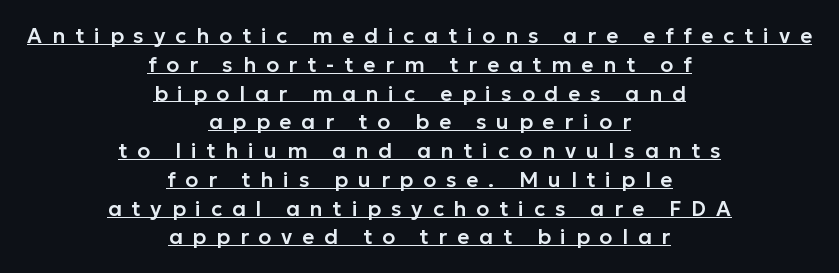
{"italic": "no", "underline": "yes", "align": "center", "line_spacing": "normal", "line_spacing_ratio": 1.37, "letter_spacing": "wide", "letter_spacing_em": 0.47, "glyph_px": 21}
